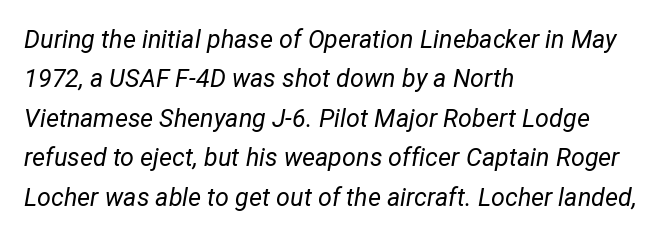
Any mark beneath the type? The region is blank. Line beginnings align vertically; line endings do not. The face used here is rendered with its standard letterfit. The face used here has a pronounced slope to its letters. Summary of weight: not heavy and not bold. The rows are spaced the way most documents space them.
